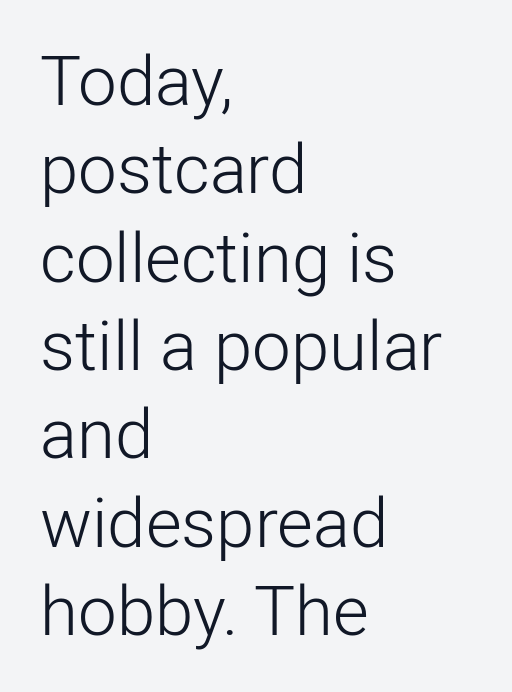
The image shows 69 px light sans-serif type, upright; set left-aligned, normal line spacing (1.28x), normal letter spacing, not underlined; low stroke contrast and a medium x-height.
